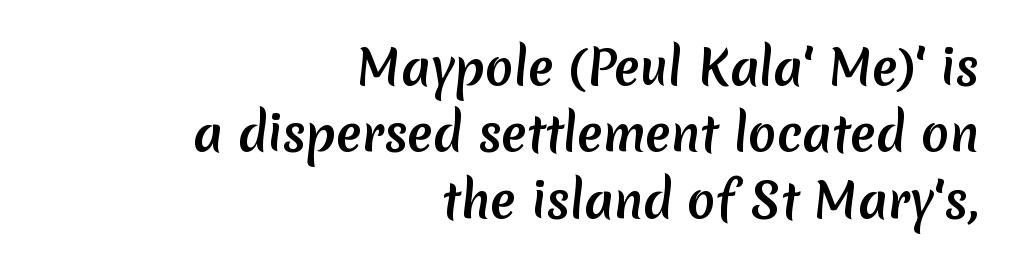
Q: Is the text bold? A: Yes.
Q: Is the typeface a serif or a sans-serif typeface? A: Sans-serif.
Q: Is the text underlined? A: No.
Q: How is the paragraph aligned? A: Right-aligned.
Q: Is the spacing between letters normal or unusually wide? A: Normal.
Q: Is the spacing between lines tight, normal or loose? A: Normal.
Q: Width (condensed, normal, or wide)? A: Normal.
Q: Stroke contrast? A: Low.
Q: x-height? A: Medium.
Q: Monospaced? A: No.
